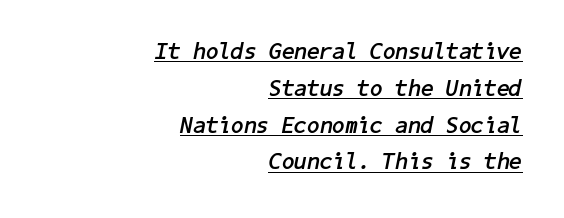
On the weight axis this lands at bold, roughly 700. If you drew a ruler down the right edge, every line would touch it. Leading matches the norm, producing a regular column. Is the type slanted? Yes — the strokes lean at a clear angle. Caption: standard tracking, unaltered.
